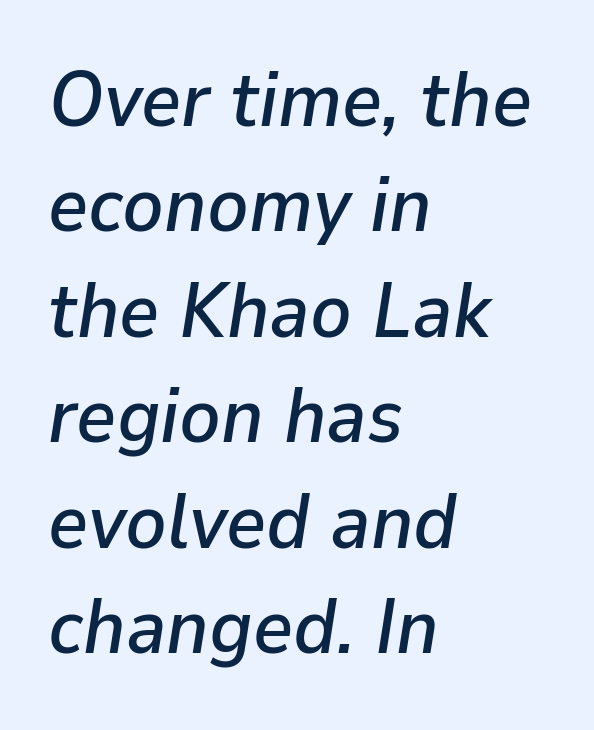
Q: Is the text italic (slanted)? A: Yes, it leans right by about 9 degrees.
Q: Is the text underlined? A: No.
Q: How is the paragraph aligned? A: Left-aligned.
Q: Is the spacing between letters normal or unusually wide? A: Normal.
Q: Is the spacing between lines tight, normal or loose? A: Normal.
Q: Width (condensed, normal, or wide)? A: Normal.
Q: Stroke contrast? A: Low.
Q: x-height? A: Medium.
Q: Monospaced? A: No.
